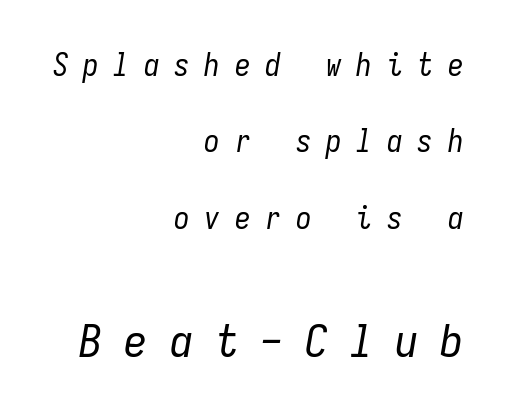
Q: Is the text bold? A: No.
Q: Is the text italic (slanted)? A: Yes, it leans right by about 9 degrees.
Q: Is the text underlined? A: No.
Q: How is the paragraph aligned? A: Right-aligned.
Q: Is the spacing between letters normal or unusually wide? A: Unusually wide.
Q: Is the spacing between lines tight, normal or loose? A: Loose.
Q: Which block of text is set in a larger size, the first (top) or the second (bottom)? A: The second (bottom) one.
Q: Width (condensed, normal, or wide)? A: Condensed.
Q: Stroke contrast? A: Low.
Q: x-height? A: Medium.
Q: Monospaced? A: Yes.
